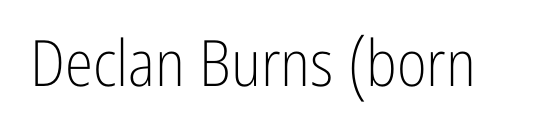
Q: Is the text bold? A: No.
Q: Is the text italic (slanted)? A: No, it is upright.
Q: Is the typeface a serif or a sans-serif typeface? A: Sans-serif.
Q: Is the text underlined? A: No.
Q: Is the spacing between letters normal or unusually wide? A: Normal.
Q: Width (condensed, normal, or wide)? A: Condensed.
Q: Stroke contrast? A: Low.
Q: x-height? A: Medium.
Q: Monospaced? A: No.
